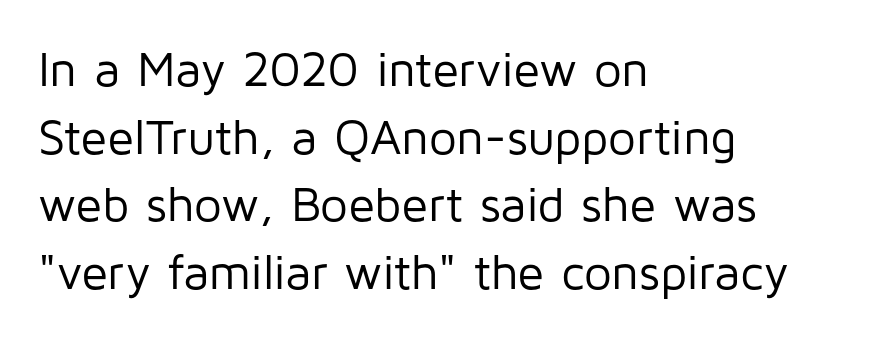
Q: Is the text bold? A: No.
Q: Is the text italic (slanted)? A: No, it is upright.
Q: Is the typeface a serif or a sans-serif typeface? A: Sans-serif.
Q: Is the text underlined? A: No.
Q: How is the paragraph aligned? A: Left-aligned.
Q: Is the spacing between letters normal or unusually wide? A: Normal.
Q: Is the spacing between lines tight, normal or loose? A: Normal.
Q: Width (condensed, normal, or wide)? A: Normal.
Q: Stroke contrast? A: Low.
Q: x-height? A: Medium.
Q: Monospaced? A: No.
